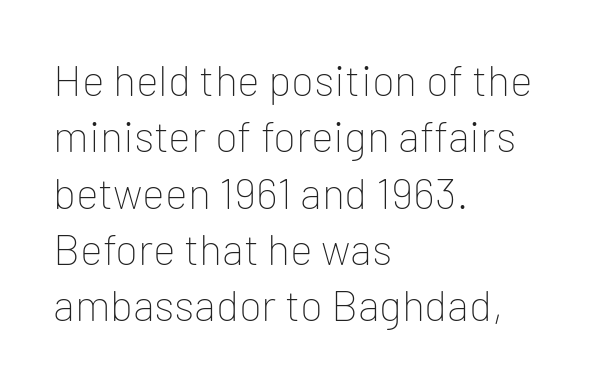
The image shows 43 px thin sans-serif type, upright; set left-aligned, normal line spacing (1.31x), normal letter spacing, not underlined; low stroke contrast and a medium x-height.
